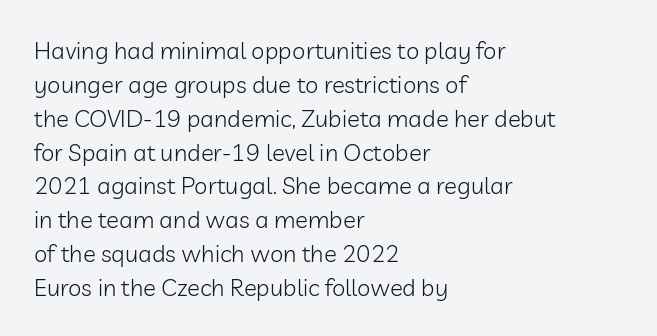
The image shows 24 px text type, upright; set left-aligned, normal line spacing (1.41x), normal letter spacing, not underlined.
